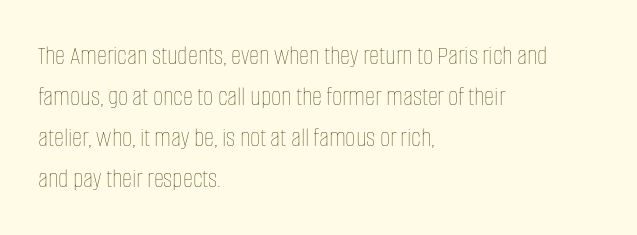
Any mark beneath the type? The region is blank. Honestly, the letter spacing is just normal — you wouldn't notice it. Is the type heavy? It reads as light-to-regular instead. Proportional: the letters do not fall into vertical columns. The text block is weighted toward the left margin, trailing off unevenly rightward.
